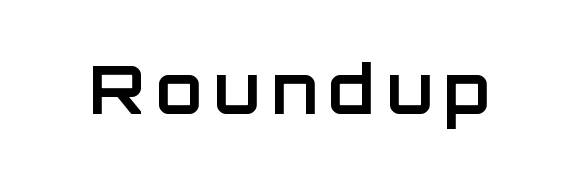
Q: Is the text bold? A: Yes.
Q: Is the text italic (slanted)? A: No, it is upright.
Q: Is the typeface a serif or a sans-serif typeface? A: Sans-serif.
Q: Is the text underlined? A: No.
Q: Width (condensed, normal, or wide)? A: Normal.
Q: Stroke contrast? A: Low.
Q: x-height? A: Large.
Q: Monospaced? A: No.
